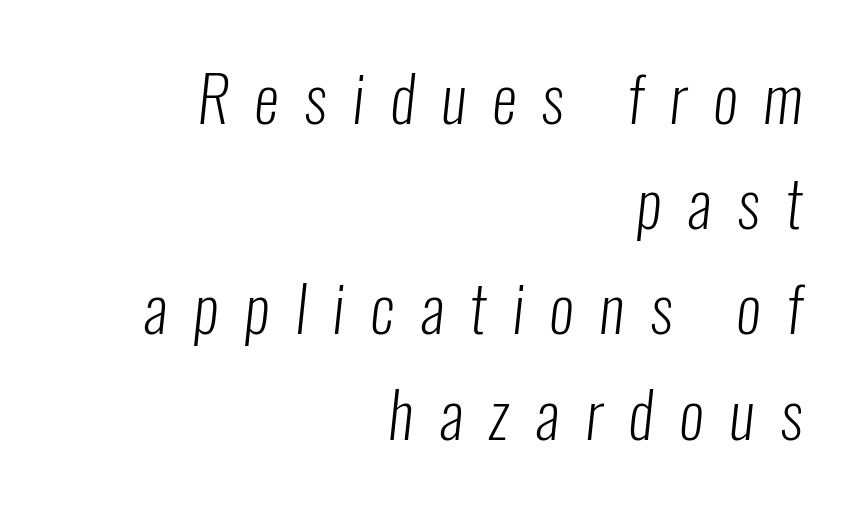
{"serif": "no", "bold": "no", "weight": "light", "width": "condensed", "stroke_contrast": "low", "x_height": "medium", "monospaced": "no", "underline": "no", "align": "right", "line_spacing": "normal", "line_spacing_ratio": 1.67, "letter_spacing": "wide", "letter_spacing_em": 0.41, "glyph_px": 63}
